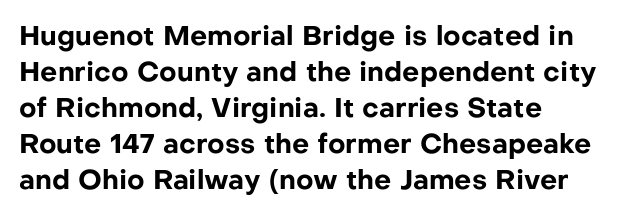
{"italic": "no", "bold": "yes", "underline": "no", "align": "left", "line_spacing": "normal", "line_spacing_ratio": 1.33, "letter_spacing": "normal", "letter_spacing_em": 0.0, "glyph_px": 27}
